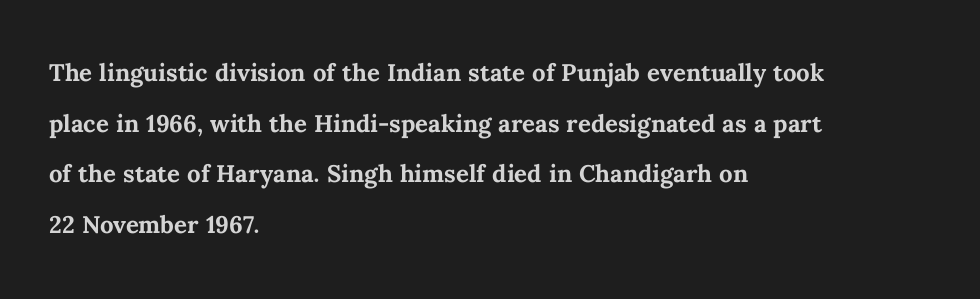
Q: Is the text bold? A: Yes.
Q: Is the text italic (slanted)? A: No, it is upright.
Q: Is the text underlined? A: No.
Q: How is the paragraph aligned? A: Left-aligned.
Q: Is the spacing between letters normal or unusually wide? A: Normal.
Q: Is the spacing between lines tight, normal or loose? A: Normal.
Q: Width (condensed, normal, or wide)? A: Normal.
Q: Stroke contrast? A: Medium.
Q: x-height? A: Medium.
Q: Monospaced? A: No.
